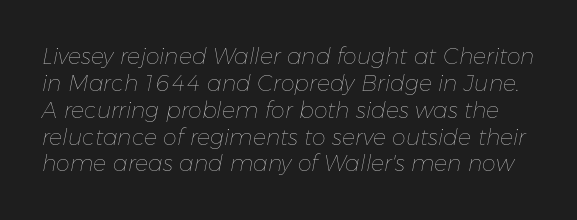
The image shows 22 px text type, italic (leaning right); set line spacing 1.22x, normal letter spacing, not underlined.
